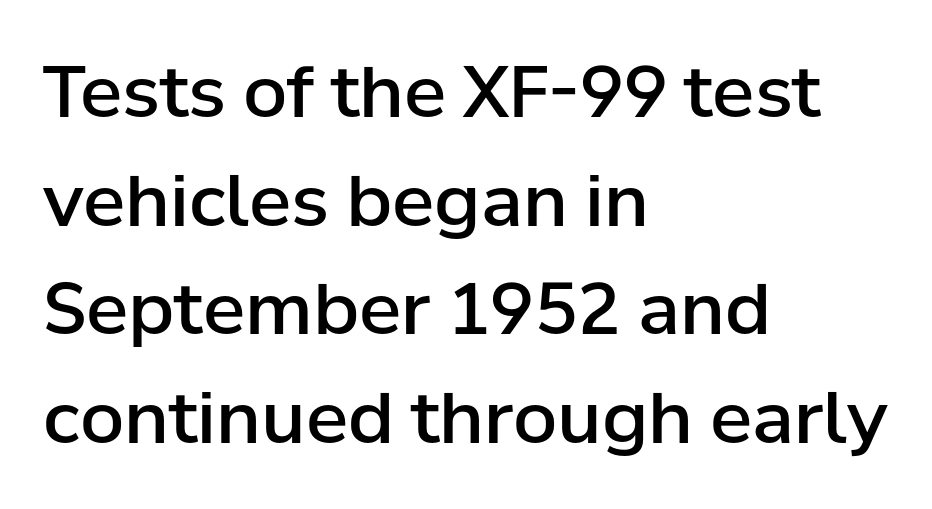
Q: Is the text bold? A: Semi-bold.
Q: Is the text italic (slanted)? A: No, it is upright.
Q: Is the typeface a serif or a sans-serif typeface? A: Sans-serif.
Q: Is the text underlined? A: No.
Q: How is the paragraph aligned? A: Left-aligned.
Q: Is the spacing between letters normal or unusually wide? A: Normal.
Q: Is the spacing between lines tight, normal or loose? A: Normal.
Q: Width (condensed, normal, or wide)? A: Normal.
Q: Stroke contrast? A: Low.
Q: x-height? A: Medium.
Q: Monospaced? A: No.
